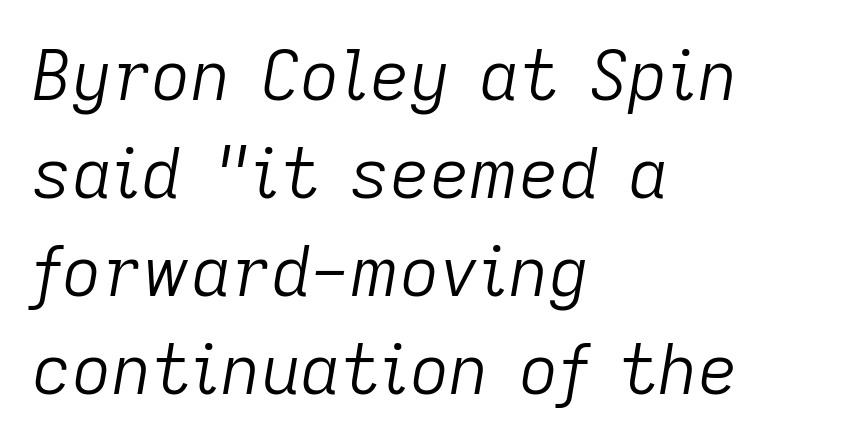
The image shows 69 px light type, italic (leaning right); set left-aligned, normal line spacing (1.42x), normal letter spacing, not underlined; low stroke contrast and a medium x-height.
